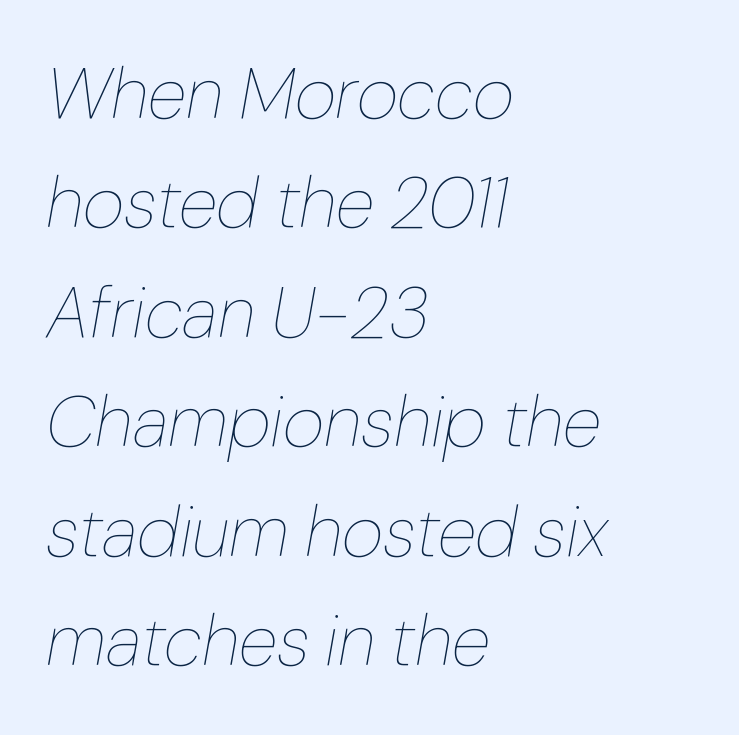
{"italic": "yes", "lean": "right", "slant_degrees": 10, "bold": "no", "weight": "thin", "width": "normal", "stroke_contrast": "low", "x_height": "medium", "monospaced": "no", "underline": "no", "align": "left", "line_spacing": "normal", "line_spacing_ratio": 1.52, "letter_spacing": "normal", "letter_spacing_em": 0.0, "glyph_px": 72}
